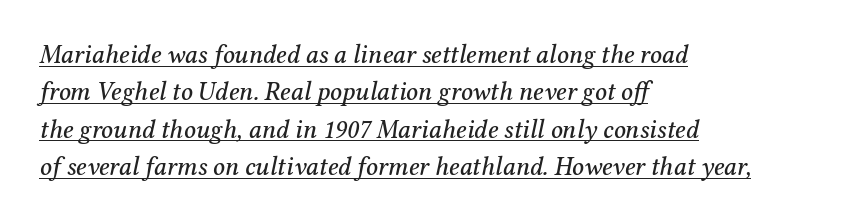
The image shows 26 px text type, italic (leaning right); set left-aligned, normal line spacing (1.44x), normal letter spacing, underlined.
